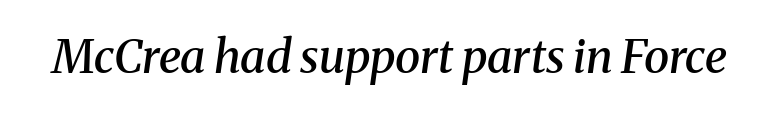
{"serif": "yes", "italic": "yes", "lean": "right", "slant_degrees": 8, "bold": "semi", "weight": "semibold", "width": "normal", "stroke_contrast": "medium", "x_height": "medium", "monospaced": "no", "underline": "no", "letter_spacing": "normal", "letter_spacing_em": 0.0, "glyph_px": 46}
